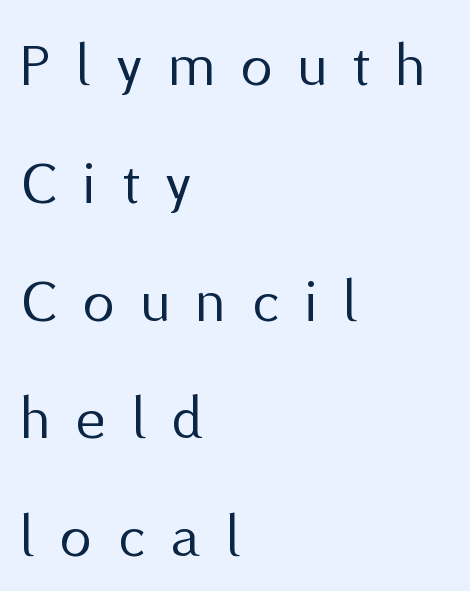
{"serif": "no", "italic": "no", "bold": "no", "weight": "regular", "width": "normal", "stroke_contrast": "medium", "x_height": "medium", "monospaced": "no", "underline": "no", "align": "left", "line_spacing_ratio": 1.87, "letter_spacing": "wide", "letter_spacing_em": 0.42, "glyph_px": 63}
